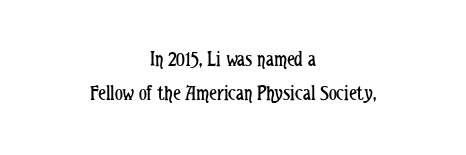
The image shows 22 px text type, upright; set centered, normal line spacing (1.53x), normal letter spacing, not underlined.
